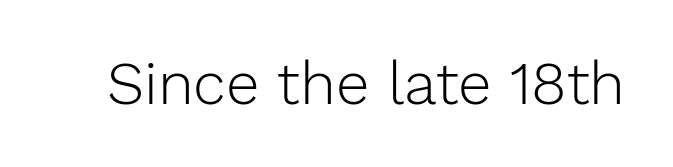
No extra ink here — the face is not bold. There is no visible air inserted between adjacent glyphs. The area under the type is left untouched. No feet cap the strokes, marking this as sans-serif type.
